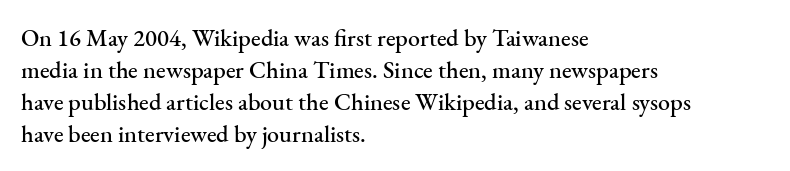
{"italic": "no", "underline": "no", "align": "left", "line_spacing": "normal", "line_spacing_ratio": 1.33, "letter_spacing": "normal", "letter_spacing_em": 0.0, "glyph_px": 24}
